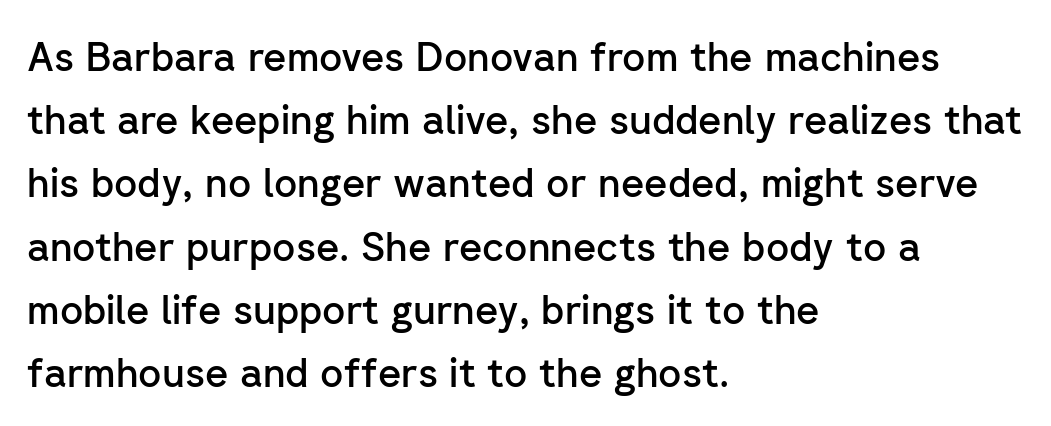
Q: Is the text bold? A: Semi-bold.
Q: Is the text italic (slanted)? A: No, it is upright.
Q: Is the typeface a serif or a sans-serif typeface? A: Sans-serif.
Q: Is the text underlined? A: No.
Q: How is the paragraph aligned? A: Left-aligned.
Q: Is the spacing between letters normal or unusually wide? A: Normal.
Q: Is the spacing between lines tight, normal or loose? A: Normal.
Q: Width (condensed, normal, or wide)? A: Normal.
Q: Stroke contrast? A: Low.
Q: x-height? A: Medium.
Q: Monospaced? A: No.
